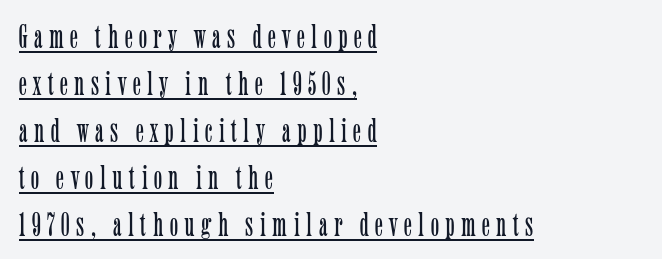
Q: Is the text bold? A: No.
Q: Is the text italic (slanted)? A: No, it is upright.
Q: Is the typeface a serif or a sans-serif typeface? A: Serif.
Q: Is the text underlined? A: Yes.
Q: How is the paragraph aligned? A: Left-aligned.
Q: Is the spacing between lines tight, normal or loose? A: Normal.
Q: Width (condensed, normal, or wide)? A: Condensed.
Q: Stroke contrast? A: Low.
Q: x-height? A: Medium.
Q: Monospaced? A: No.
